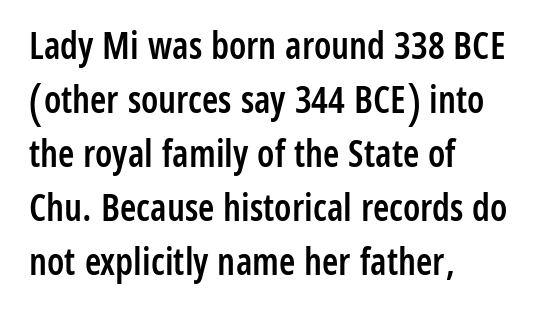
The image shows 37 px semibold, condensed sans-serif type, upright; set left-aligned, normal line spacing (1.46x), normal letter spacing, not underlined; low stroke contrast and a medium x-height.
